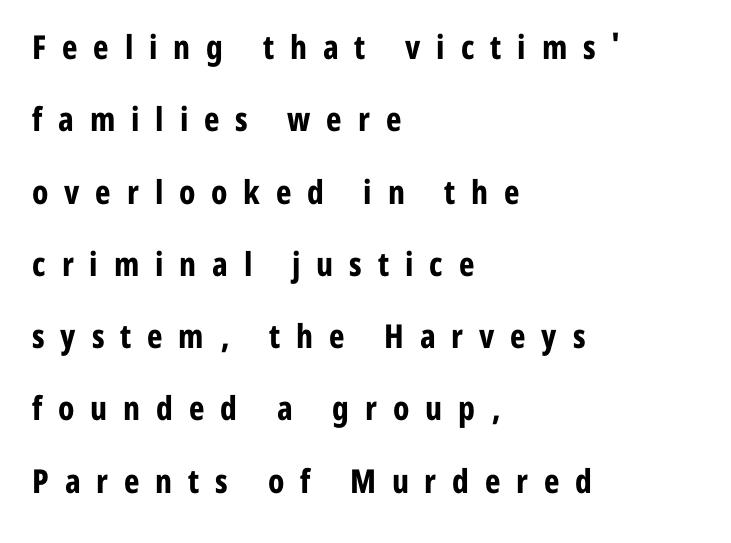
{"serif": "no", "italic": "no", "bold": "yes", "weight": "bold", "width": "condensed", "stroke_contrast": "low", "x_height": "medium", "monospaced": "no", "underline": "no", "align": "left", "line_spacing": "loose", "line_spacing_ratio": 2.19, "letter_spacing": "wide", "letter_spacing_em": 0.48, "glyph_px": 33}
